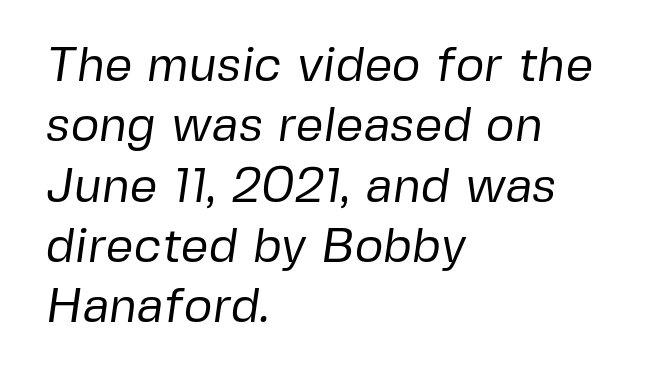
Q: Is the text bold? A: No.
Q: Is the typeface a serif or a sans-serif typeface? A: Sans-serif.
Q: Is the text underlined? A: No.
Q: How is the paragraph aligned? A: Left-aligned.
Q: Is the spacing between letters normal or unusually wide? A: Normal.
Q: Width (condensed, normal, or wide)? A: Normal.
Q: Stroke contrast? A: Low.
Q: x-height? A: Medium.
Q: Monospaced? A: No.
